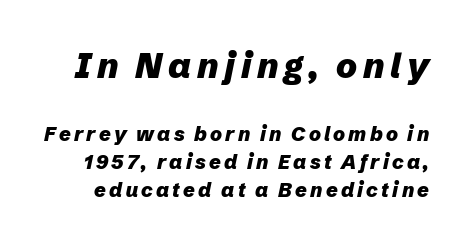
Do the characters align in a grid? No, the font is proportional. Large over small — that's the arrangement of the two blocks here. Quick note: underline off. Tall strokes in this sample are angled rather than plumb. This block has exactly the height ordinary leading produces.
